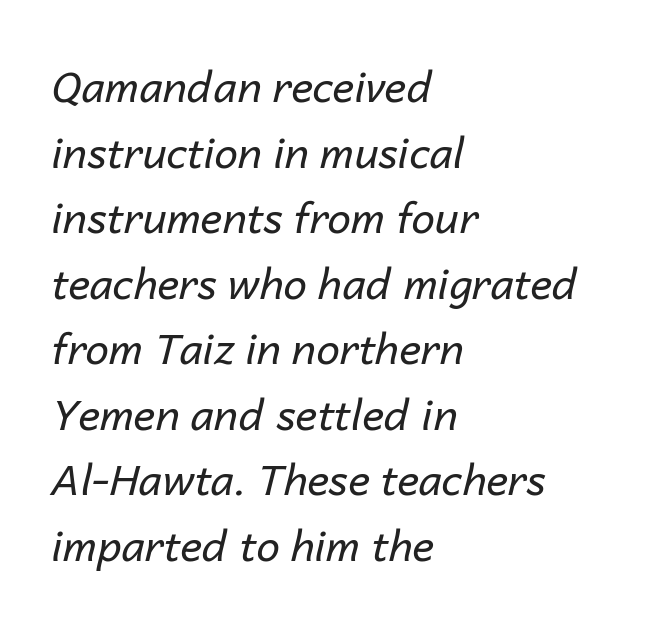
Q: Is the text bold? A: No.
Q: Is the text italic (slanted)? A: Yes, it leans right by about 14 degrees.
Q: Is the text underlined? A: No.
Q: How is the paragraph aligned? A: Left-aligned.
Q: Is the spacing between letters normal or unusually wide? A: Normal.
Q: Is the spacing between lines tight, normal or loose? A: Normal.
Q: Width (condensed, normal, or wide)? A: Normal.
Q: Stroke contrast? A: Low.
Q: x-height? A: Medium.
Q: Monospaced? A: No.
